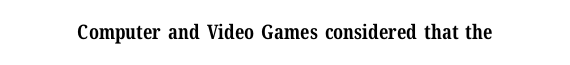
The image shows 20 px bold type, upright; set normal letter spacing, not underlined.
